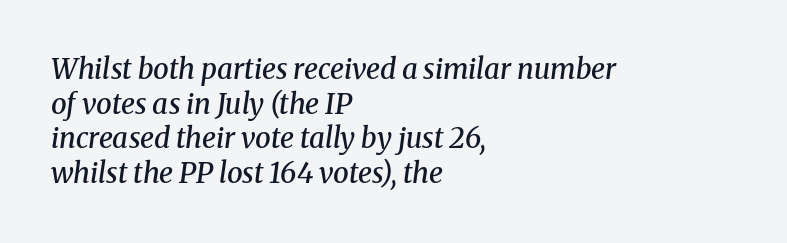
Q: Is the text bold? A: Semi-bold.
Q: Is the text italic (slanted)? A: Yes, it leans right by about 8 degrees.
Q: Is the typeface a serif or a sans-serif typeface? A: Serif.
Q: Is the text underlined? A: No.
Q: How is the paragraph aligned? A: Left-aligned.
Q: Is the spacing between letters normal or unusually wide? A: Normal.
Q: Width (condensed, normal, or wide)? A: Normal.
Q: Stroke contrast? A: Medium.
Q: x-height? A: Medium.
Q: Monospaced? A: No.
